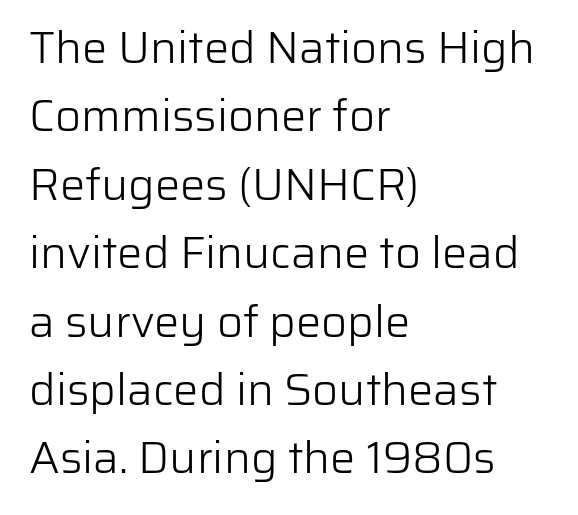
The area under the type is left untouched. A typesetter would call this leading conventional body-copy spacing. Where is the straight margin? On the left. What stands out about the letter spacing? Nothing — it is the standard amount. To sum up the face: it is a sans, with no serifs. Do the letters lean? They stand straight.
